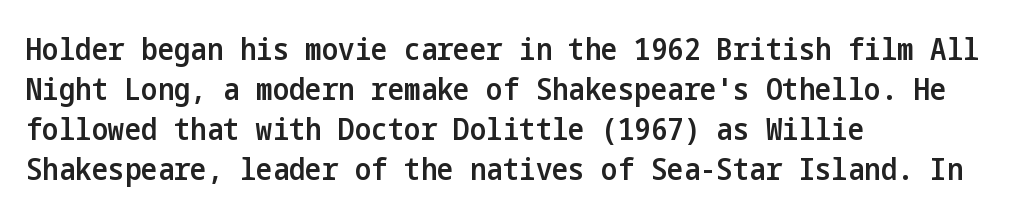
The image shows 31 px semibold, condensed sans-serif type, upright; set left-aligned, normal line spacing (1.29x), normal letter spacing, not underlined; low stroke contrast and a medium x-height.
